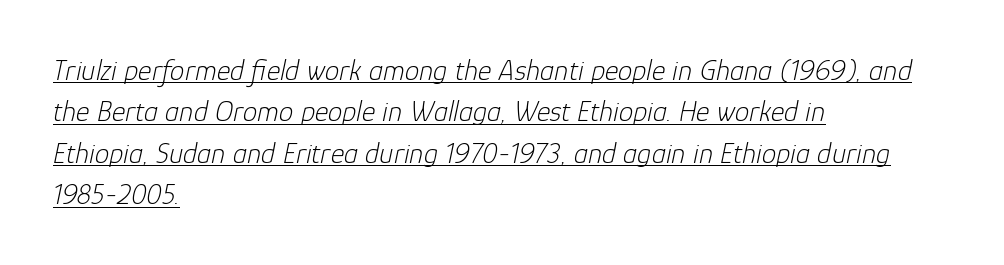
Q: Is the text bold? A: No.
Q: Is the text italic (slanted)? A: Yes, it leans right by about 12 degrees.
Q: Is the text underlined? A: Yes.
Q: How is the paragraph aligned? A: Left-aligned.
Q: Is the spacing between letters normal or unusually wide? A: Normal.
Q: Is the spacing between lines tight, normal or loose? A: Normal.
Q: Width (condensed, normal, or wide)? A: Normal.
Q: Stroke contrast? A: Low.
Q: x-height? A: Medium.
Q: Monospaced? A: No.
